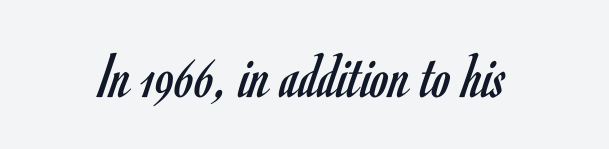
The type family on display is of the sans-serif kind. The type is set solid horizontally, with unmodified tracking. A typesetter would call this proportional, since set widths differ per character. Caption: face not bold, strokes unweighted. Decoration check: the copy has no underline.
